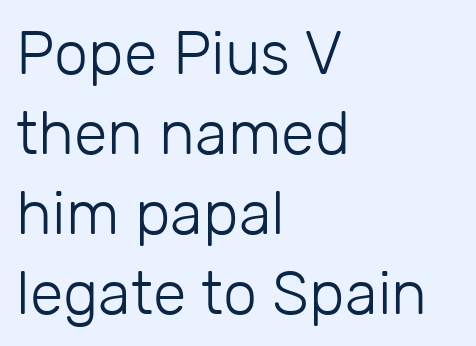
Q: Is the text bold? A: No.
Q: Is the text italic (slanted)? A: No, it is upright.
Q: Is the typeface a serif or a sans-serif typeface? A: Sans-serif.
Q: Is the text underlined? A: No.
Q: How is the paragraph aligned? A: Left-aligned.
Q: Is the spacing between letters normal or unusually wide? A: Normal.
Q: Is the spacing between lines tight, normal or loose? A: Normal.
Q: Width (condensed, normal, or wide)? A: Normal.
Q: Stroke contrast? A: Low.
Q: x-height? A: Medium.
Q: Monospaced? A: No.
